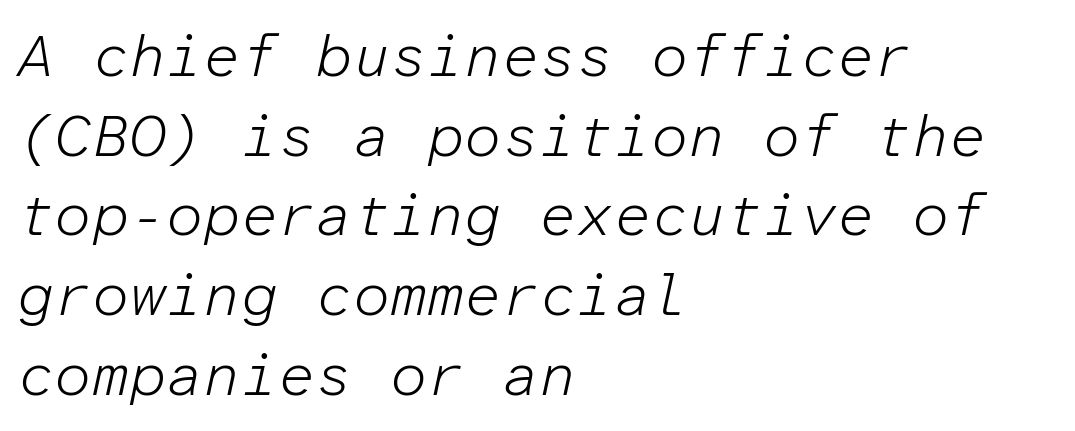
The image shows 59 px light type, italic (leaning right), monospaced; set left-aligned, normal line spacing (1.35x), normal letter spacing, not underlined; low stroke contrast and a medium x-height.
